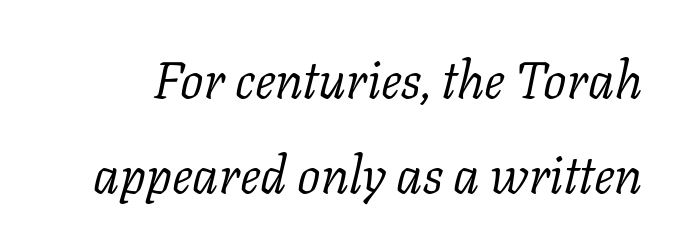
There's an unmistakable incline to the writing here. The zone under the glyphs is completely vacant. I'd call this a serif setting — the letters wear small feet. Spacing verdict: proportional, widths tailored to each character. Inter-character spacing is left at the font's built-in metrics.
